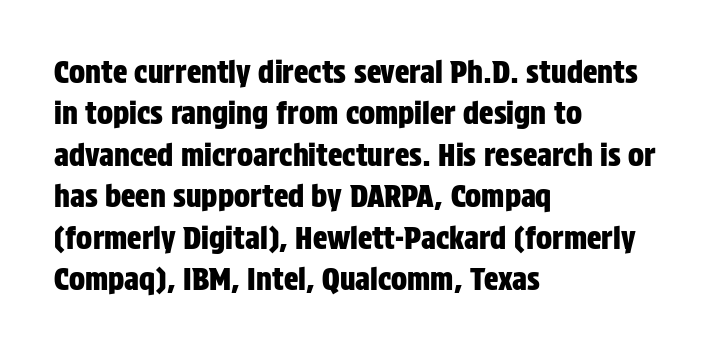
Nope, not italic — everything's standing straight. This rendering features lettering with no underline. Does extra space separate the letters? No, they use regular spacing. Regarding serifs, this sample does without them. The letters advance in unequal steps, a hallmark of proportional type. The compositor pushed each line to the left boundary.
